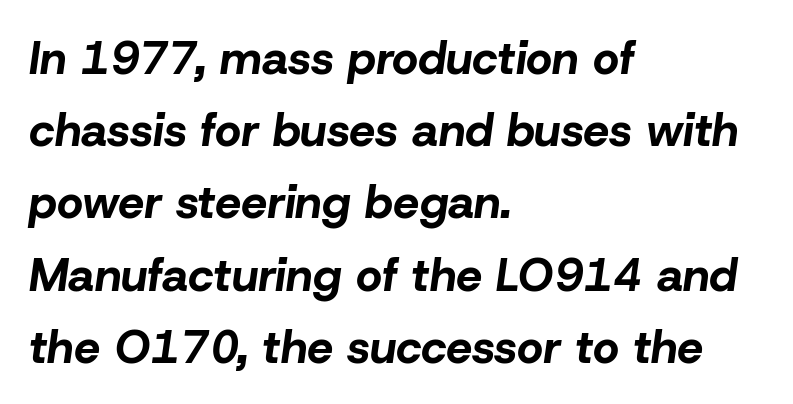
{"italic": "yes", "lean": "right", "slant_degrees": 8, "bold": "yes", "weight": "bold", "width": "normal", "stroke_contrast": "low", "x_height": "medium", "monospaced": "no", "underline": "no", "align": "left", "line_spacing": "normal", "line_spacing_ratio": 1.57, "letter_spacing": "normal", "letter_spacing_em": 0.0, "glyph_px": 46}
